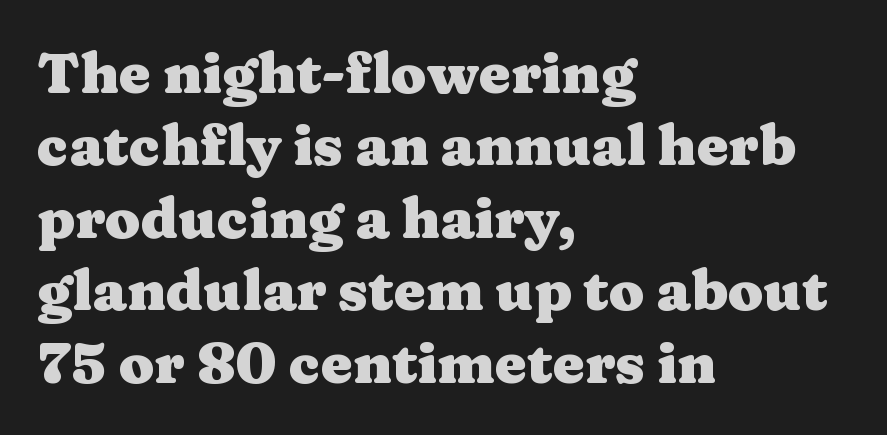
Default kerning and tracking; the words read as compact shapes. Compared with an ordinary text face, these strokes are far heavier — a full bold. Underlining? Definitely not there. The block of text has a typical density, with ordinary space between rows.
